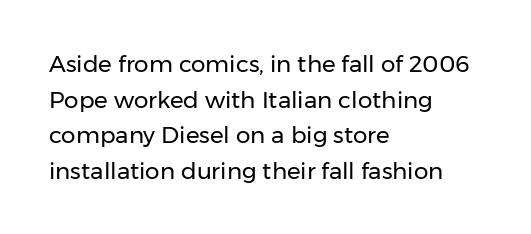
The image shows 23 px text type, upright; set left-aligned, normal line spacing (1.55x), normal letter spacing, not underlined.
